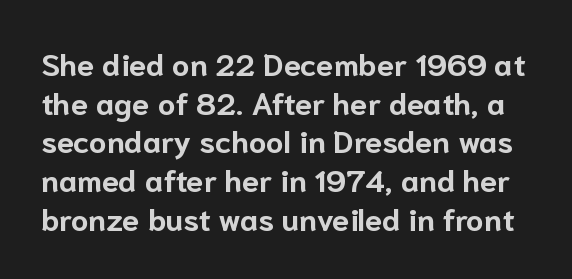
{"serif": "no", "italic": "no", "bold": "yes", "weight": "bold", "width": "normal", "stroke_contrast": "low", "x_height": "medium", "monospaced": "no", "underline": "no", "line_spacing": "normal", "line_spacing_ratio": 1.25, "letter_spacing": "normal", "letter_spacing_em": 0.0, "glyph_px": 31}
